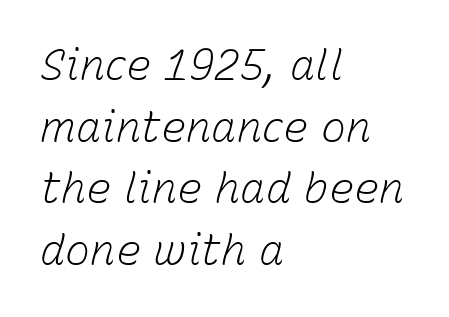
The image shows 42 px light type, italic (leaning right); set left-aligned, normal line spacing (1.47x), normal letter spacing, not underlined; low stroke contrast and a medium x-height.
